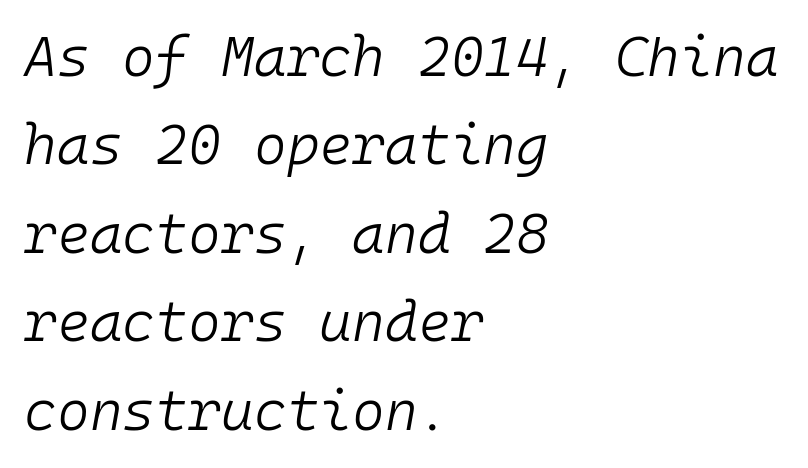
Q: Is the text bold? A: No.
Q: Is the text italic (slanted)? A: Yes, it leans right by about 10 degrees.
Q: Is the text underlined? A: No.
Q: How is the paragraph aligned? A: Left-aligned.
Q: Is the spacing between letters normal or unusually wide? A: Normal.
Q: Is the spacing between lines tight, normal or loose? A: Normal.
Q: Width (condensed, normal, or wide)? A: Normal.
Q: Stroke contrast? A: Low.
Q: x-height? A: Medium.
Q: Monospaced? A: Yes.
